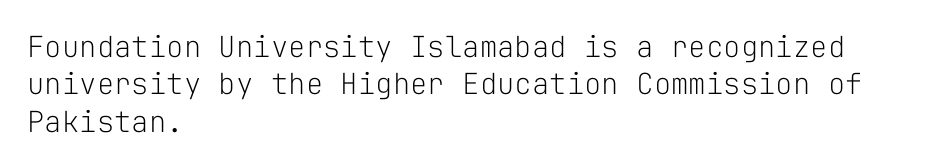
The image shows 29 px light sans-serif type, upright, monospaced; set left-aligned, normal line spacing (1.29x), normal letter spacing, not underlined; low stroke contrast and a medium x-height.
